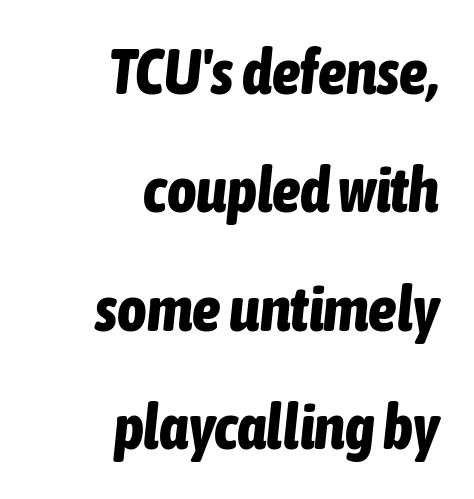
Q: Is the text bold? A: Yes.
Q: Is the text italic (slanted)? A: Yes, it leans right by about 6 degrees.
Q: Is the text underlined? A: No.
Q: How is the paragraph aligned? A: Right-aligned.
Q: Is the spacing between letters normal or unusually wide? A: Normal.
Q: Width (condensed, normal, or wide)? A: Condensed.
Q: Stroke contrast? A: Low.
Q: x-height? A: Medium.
Q: Monospaced? A: No.
